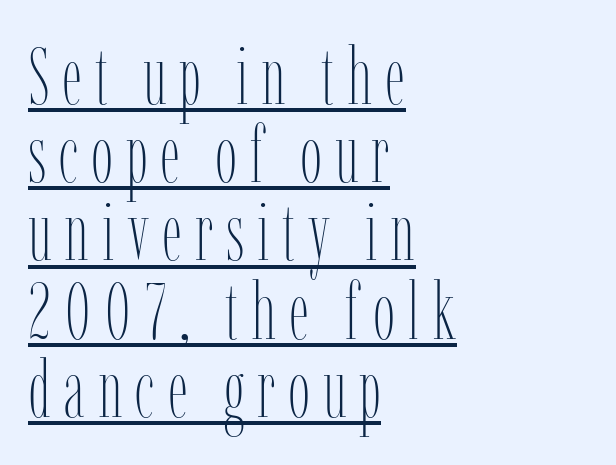
{"italic": "no", "bold": "no", "weight": "thin", "width": "condensed", "stroke_contrast": "low", "x_height": "medium", "monospaced": "no", "underline": "yes", "align": "left", "line_spacing": "tight", "line_spacing_ratio": 0.99, "glyph_px": 79}
